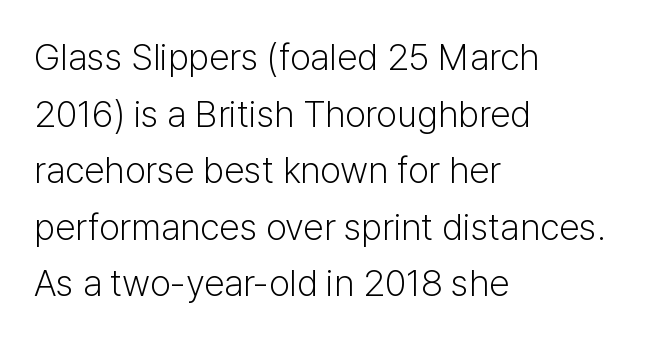
{"serif": "no", "italic": "no", "bold": "no", "weight": "light", "width": "normal", "stroke_contrast": "low", "x_height": "medium", "monospaced": "no", "underline": "no", "align": "left", "line_spacing": "normal", "line_spacing_ratio": 1.53, "letter_spacing": "normal", "letter_spacing_em": 0.0, "glyph_px": 37}
